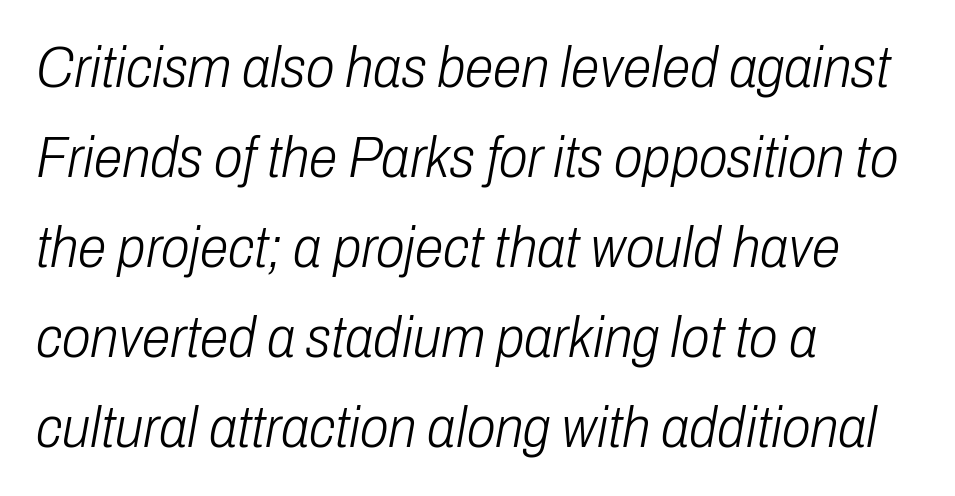
{"italic": "yes", "lean": "right", "slant_degrees": 10, "bold": "no", "weight": "light", "width": "condensed", "stroke_contrast": "low", "x_height": "medium", "monospaced": "no", "underline": "no", "align": "left", "line_spacing": "normal", "line_spacing_ratio": 1.55, "letter_spacing": "normal", "letter_spacing_em": 0.0, "glyph_px": 58}
